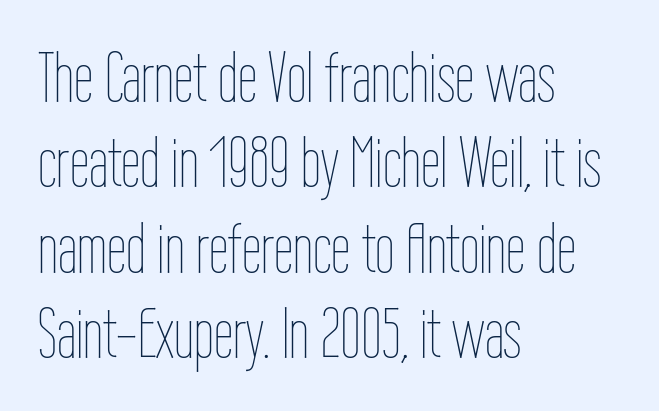
The font sits on the lighter half of the weight spectrum, regular included. Students, note that the glyphs here touch the page at normal intervals. If you drew a line through each stem, it would be perfectly vertical. Varying glyph widths throughout — classic text-font behaviour.
